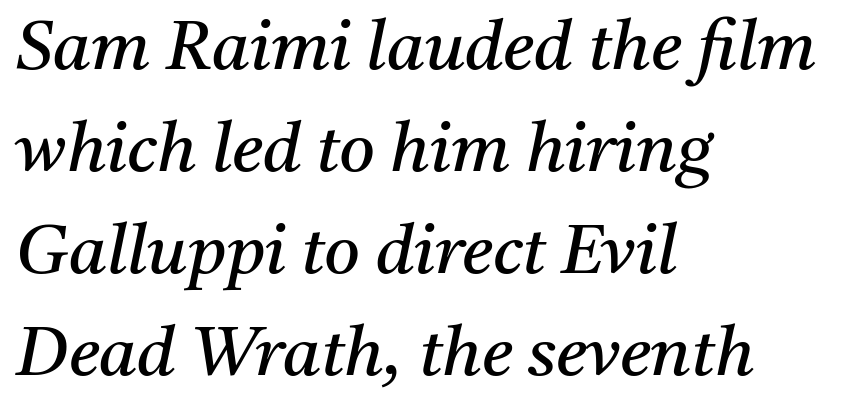
{"serif": "yes", "italic": "yes", "lean": "right", "slant_degrees": 11, "bold": "no", "weight": "regular", "width": "normal", "stroke_contrast": "medium", "x_height": "medium", "monospaced": "no", "underline": "no", "align": "left", "line_spacing": "normal", "line_spacing_ratio": 1.48, "letter_spacing": "normal", "letter_spacing_em": 0.0, "glyph_px": 69}
